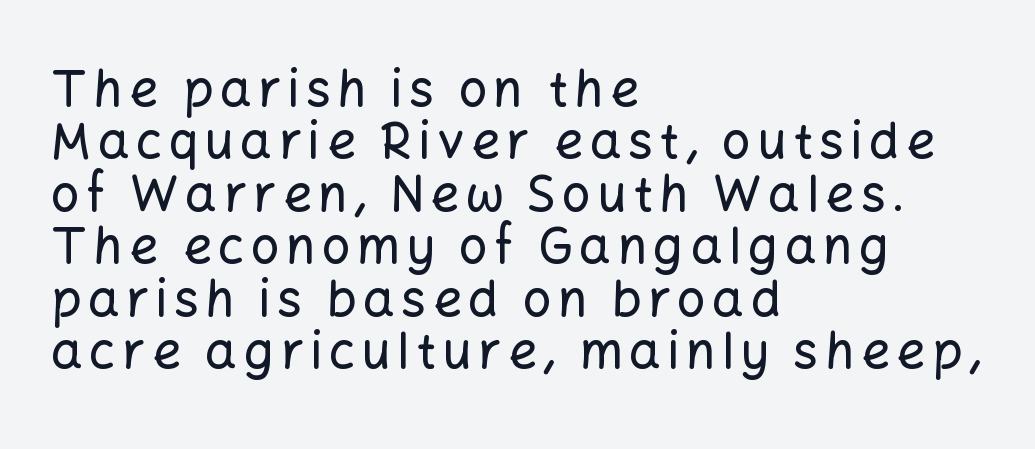
{"serif": "no", "italic": "no", "width": "normal", "stroke_contrast": "low", "x_height": "medium", "monospaced": "no", "underline": "no", "align": "left", "line_spacing": "tight", "line_spacing_ratio": 1.05, "glyph_px": 50}
